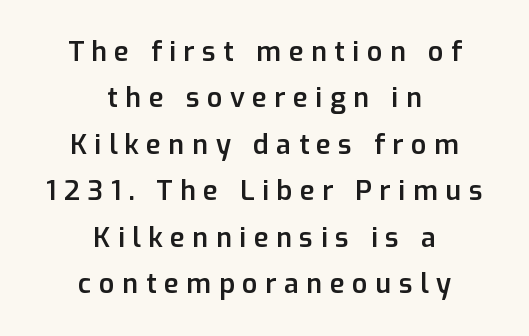
Q: Is the text bold? A: Semi-bold.
Q: Is the text italic (slanted)? A: No, it is upright.
Q: Is the text underlined? A: No.
Q: How is the paragraph aligned? A: Centered.
Q: Is the spacing between letters normal or unusually wide? A: Unusually wide.
